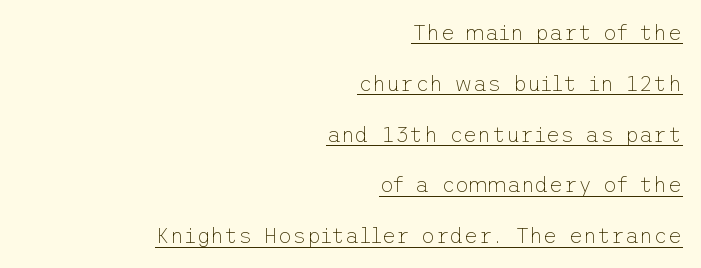
The image shows 22 px text type, upright; set right-aligned, loose line spacing (2.31x), normal letter spacing, underlined.
